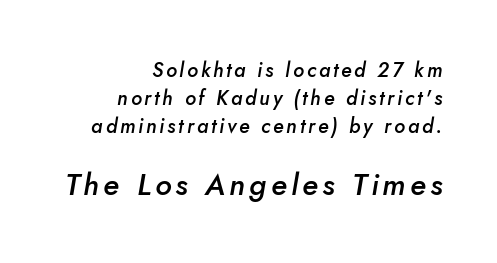
Q: Is the text bold? A: Semi-bold.
Q: Is the text italic (slanted)? A: Yes, it leans right by about 10 degrees.
Q: Is the text underlined? A: No.
Q: How is the paragraph aligned? A: Right-aligned.
Q: Is the spacing between lines tight, normal or loose? A: Normal.
Q: Which block of text is set in a larger size, the first (top) or the second (bottom)? A: The second (bottom) one.
Q: Width (condensed, normal, or wide)? A: Normal.
Q: Stroke contrast? A: Low.
Q: x-height? A: Small.
Q: Monospaced? A: No.
